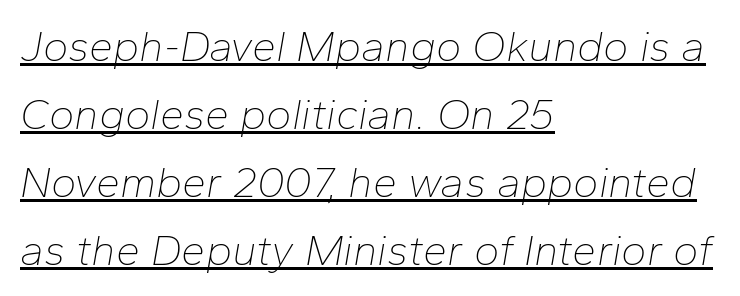
The image shows 43 px thin type, italic (leaning right); set left-aligned, normal line spacing (1.58x), normal letter spacing, underlined; low stroke contrast and a medium x-height.
